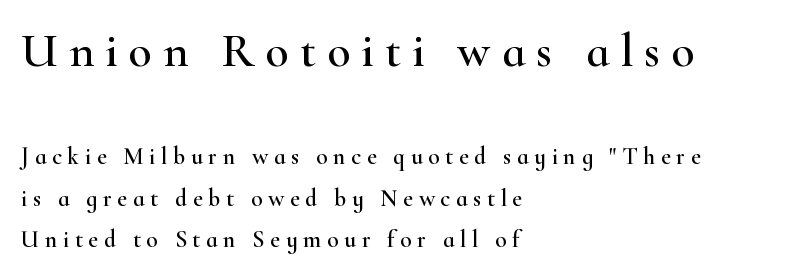
{"serif": "yes", "italic": "no", "width": "wide", "stroke_contrast": "high", "x_height": "small", "monospaced": "no", "underline": "no", "align": "left", "line_spacing_ratio": 1.71, "letter_spacing": "wide", "letter_spacing_em": 0.23, "larger_block": "first", "size_ratio": 2.0, "glyph_px": 48}
